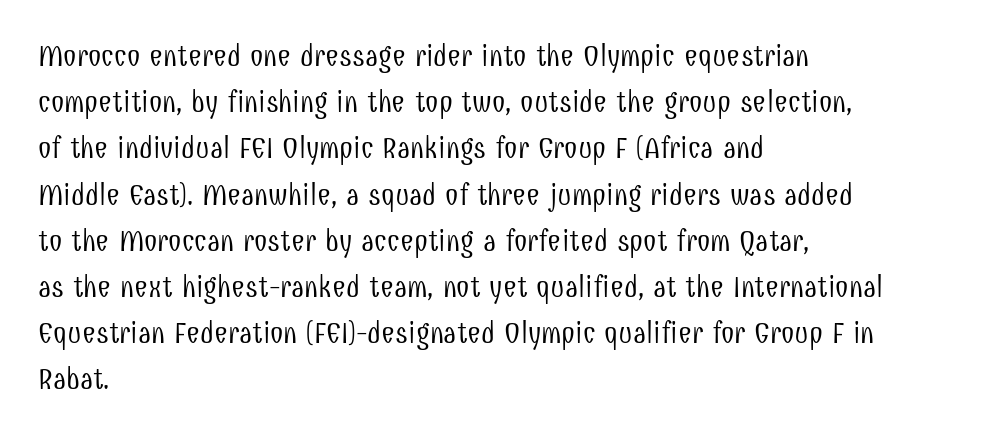
Q: Is the text bold? A: No.
Q: Is the text italic (slanted)? A: No, it is upright.
Q: Is the typeface a serif or a sans-serif typeface? A: Sans-serif.
Q: Is the text underlined? A: No.
Q: How is the paragraph aligned? A: Left-aligned.
Q: Is the spacing between letters normal or unusually wide? A: Normal.
Q: Is the spacing between lines tight, normal or loose? A: Normal.
Q: Width (condensed, normal, or wide)? A: Condensed.
Q: Stroke contrast? A: Low.
Q: x-height? A: Medium.
Q: Monospaced? A: No.
